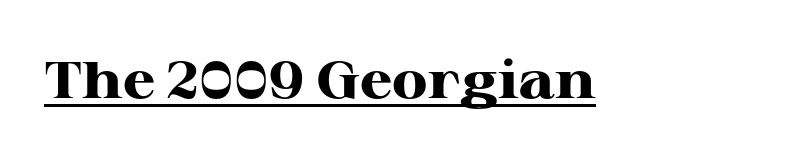
Q: Is the text bold? A: Yes.
Q: Is the text italic (slanted)? A: No, it is upright.
Q: Is the typeface a serif or a sans-serif typeface? A: Serif.
Q: Is the text underlined? A: Yes.
Q: Is the spacing between letters normal or unusually wide? A: Normal.
Q: Width (condensed, normal, or wide)? A: Wide.
Q: Stroke contrast? A: High.
Q: x-height? A: Medium.
Q: Monospaced? A: No.
